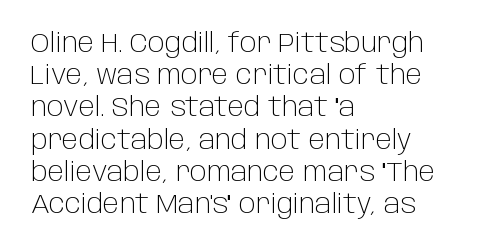
{"italic": "no", "bold": "no", "underline": "no", "align": "left", "line_spacing_ratio": 1.24, "letter_spacing": "normal", "letter_spacing_em": 0.0, "glyph_px": 26}
